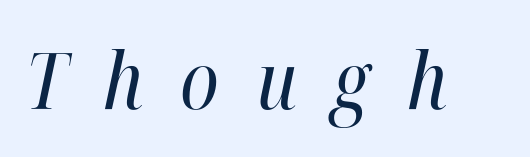
{"italic": "yes", "lean": "right", "slant_degrees": 12, "bold": "no", "weight": "regular", "width": "condensed", "stroke_contrast": "high", "x_height": "medium", "monospaced": "no", "underline": "no", "letter_spacing": "wide", "letter_spacing_em": 0.47, "glyph_px": 78}
